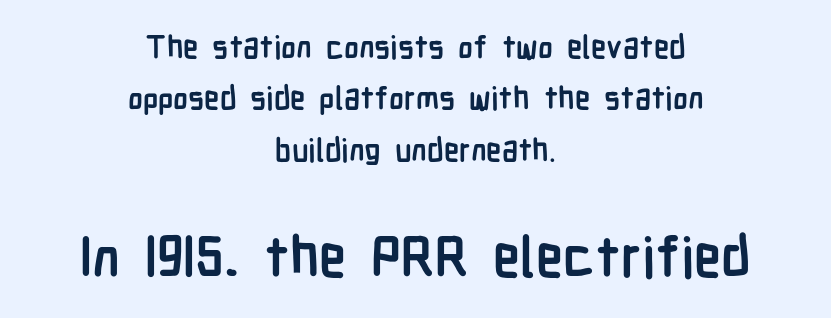
Block two is the big one; block one sits smaller above it. You could call the tracking neutral — neither tight nor loose. Leftover space on each line is divided equally before and after the words. It's the straight-up-and-down kind of type. Students, this is bold: see how much ink each stroke carries.
